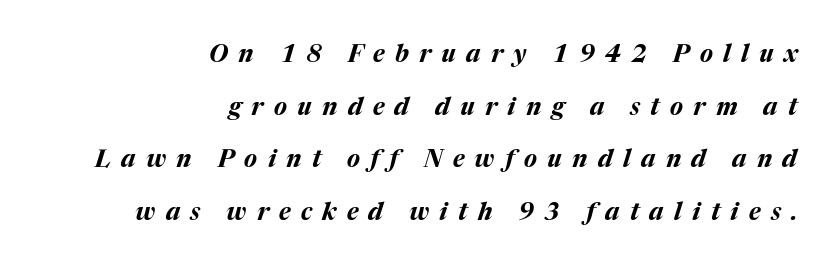
The image shows 24 px bold type, italic (leaning right); set right-aligned, loose line spacing (2.19x), unusually wide letter spacing (+0.43 em), not underlined.
